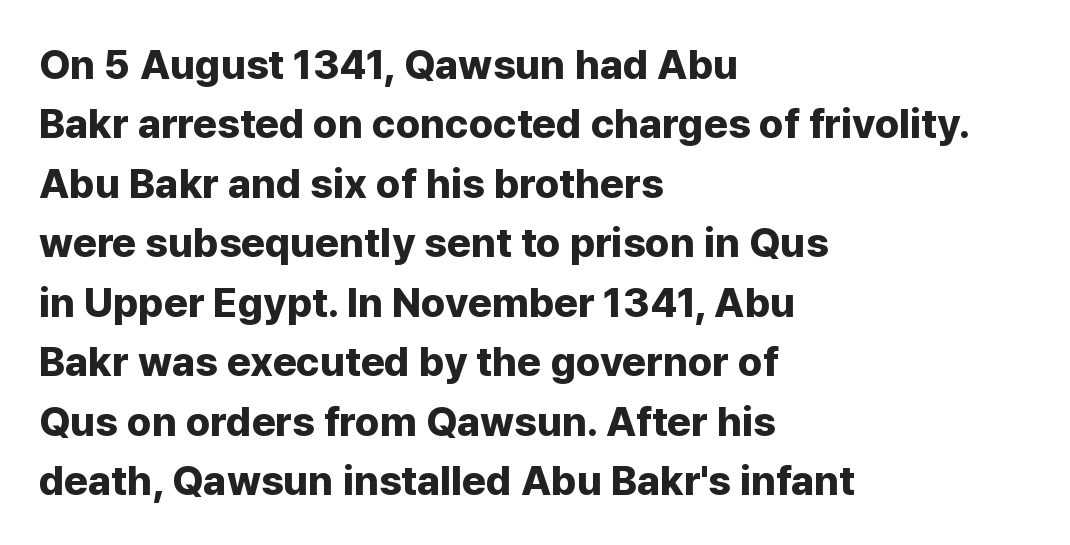
Q: Is the text bold? A: Yes.
Q: Is the text italic (slanted)? A: No, it is upright.
Q: Is the typeface a serif or a sans-serif typeface? A: Sans-serif.
Q: Is the text underlined? A: No.
Q: How is the paragraph aligned? A: Left-aligned.
Q: Is the spacing between letters normal or unusually wide? A: Normal.
Q: Is the spacing between lines tight, normal or loose? A: Normal.
Q: Width (condensed, normal, or wide)? A: Normal.
Q: Stroke contrast? A: Low.
Q: x-height? A: Medium.
Q: Monospaced? A: No.
